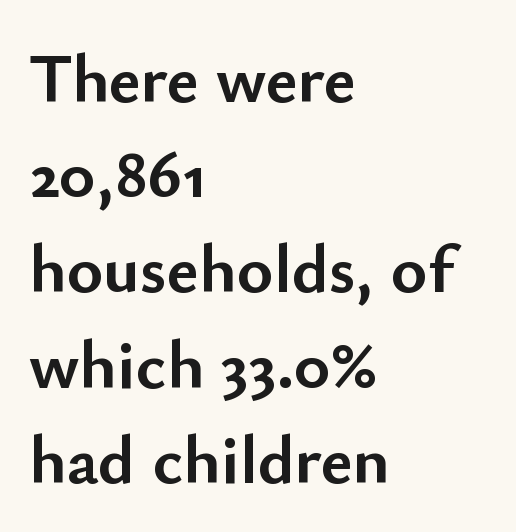
{"serif": "no", "italic": "no", "bold": "yes", "weight": "semibold", "width": "normal", "stroke_contrast": "low", "x_height": "small", "monospaced": "no", "underline": "no", "align": "left", "line_spacing": "normal", "line_spacing_ratio": 1.38, "letter_spacing": "normal", "letter_spacing_em": 0.0, "glyph_px": 69}
